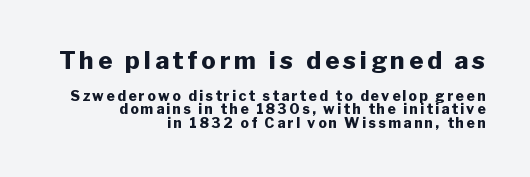
{"italic": "no", "bold": "yes", "underline": "no", "align": "right", "line_spacing": "tight", "line_spacing_ratio": 0.95, "larger_block": "first", "size_ratio": 1.71, "glyph_px": 24}
